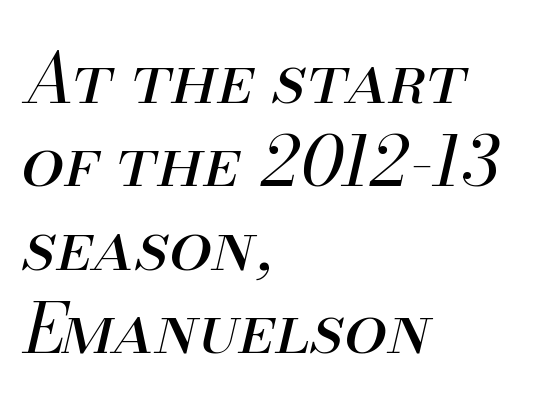
Q: Is the text bold? A: No.
Q: Is the text italic (slanted)? A: Yes, it leans right by about 13 degrees.
Q: Is the text underlined? A: No.
Q: How is the paragraph aligned? A: Left-aligned.
Q: Is the spacing between letters normal or unusually wide? A: Normal.
Q: Width (condensed, normal, or wide)? A: Normal.
Q: Stroke contrast? A: Medium.
Q: x-height? A: Small.
Q: Monospaced? A: No.
